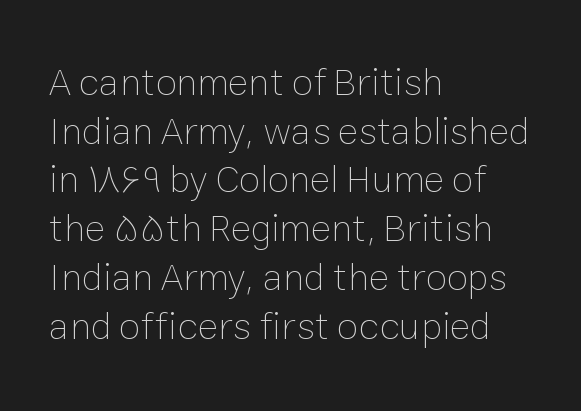
{"italic": "no", "bold": "no", "weight": "thin", "width": "normal", "stroke_contrast": "low", "x_height": "medium", "monospaced": "no", "underline": "no", "align": "left", "line_spacing": "normal", "line_spacing_ratio": 1.25, "letter_spacing": "normal", "letter_spacing_em": 0.0, "glyph_px": 39}
